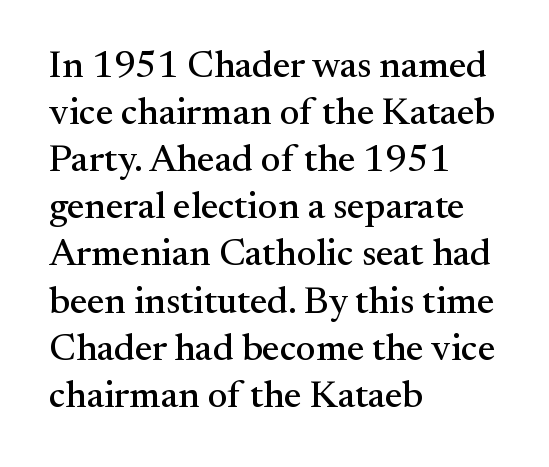
Note the varied advance widths — an 'i' is clearly narrower than an 'm'. Just letters on the line, the space beneath them empty. Spacing between characters is what you'd get straight out of the box. Compared with a centered layout, this one pins lines to the left instead.
